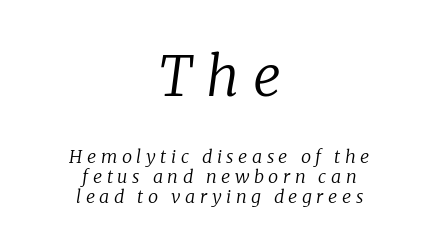
The line texture is sparse and dotted thanks to wide tracking. The composition opens big and finishes small. A centered setting, common on invitations and titles, is used for this passage. Each new line begins almost immediately beneath the previous one. Honestly, there is no underline to notice here at all.
